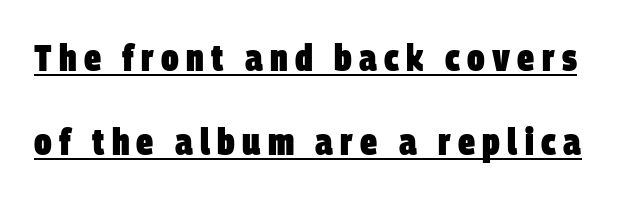
In terms of leading, this rendering errs on the spacious side. You'd pick this weight for a headline — it's a proper bold. Somebody hit Ctrl+U on this one — the words are underlined. The face used here is proportionally spaced, like ordinary book or web type. A sans-serif font was chosen for this passage.
